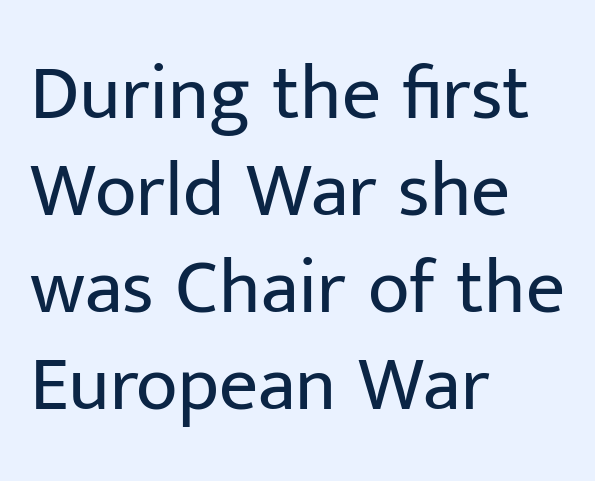
{"serif": "no", "italic": "no", "bold": "no", "weight": "regular", "width": "normal", "stroke_contrast": "low", "x_height": "medium", "monospaced": "no", "underline": "no", "align": "left", "line_spacing": "normal", "line_spacing_ratio": 1.26, "letter_spacing": "normal", "letter_spacing_em": 0.0, "glyph_px": 77}
